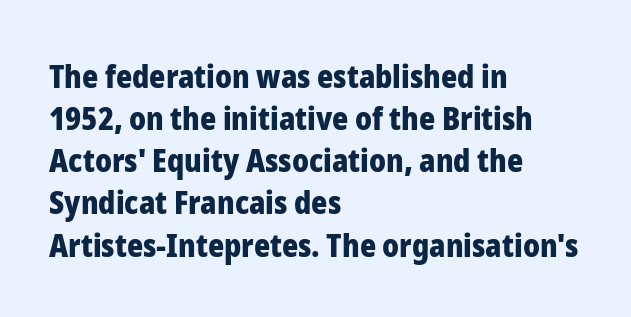
Q: Is the text bold? A: Yes.
Q: Is the text italic (slanted)? A: No, it is upright.
Q: Is the typeface a serif or a sans-serif typeface? A: Sans-serif.
Q: Is the text underlined? A: No.
Q: How is the paragraph aligned? A: Left-aligned.
Q: Is the spacing between letters normal or unusually wide? A: Normal.
Q: Is the spacing between lines tight, normal or loose? A: Normal.
Q: Width (condensed, normal, or wide)? A: Normal.
Q: Stroke contrast? A: Low.
Q: x-height? A: Medium.
Q: Monospaced? A: No.
